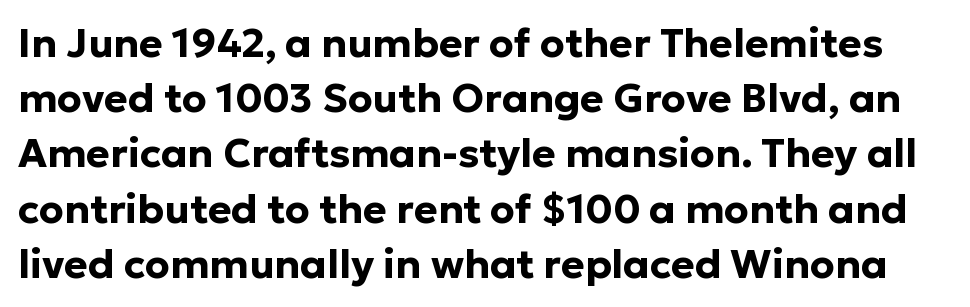
The image shows 40 px bold sans-serif type, upright; set normal line spacing (1.38x), normal letter spacing, not underlined; low stroke contrast and a medium x-height.
